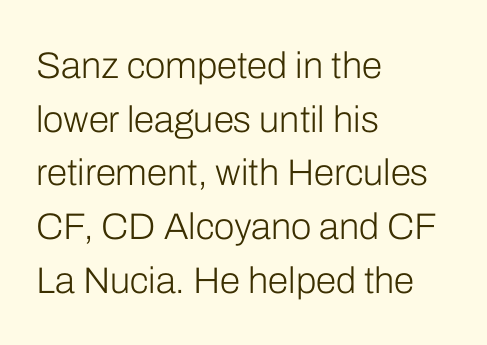
The image shows 37 px light sans-serif type, upright; set left-aligned, normal line spacing (1.45x), normal letter spacing, not underlined; low stroke contrast and a medium x-height.
